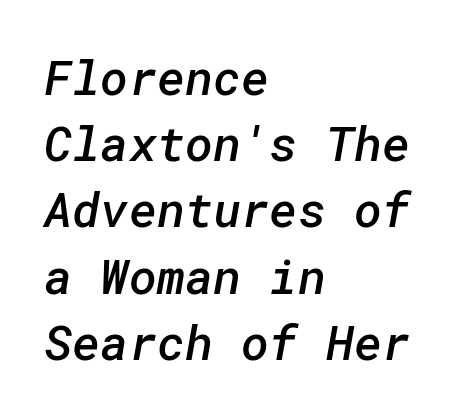
Each letter's strokes conclude bluntly, with no projecting serifs. Unmarked baselines from the first word to the last. These lines sit exactly where default settings would place them. These lines carry some extra weight — a demibold, not a full bold. The rendering keeps characters at their native spacing.
